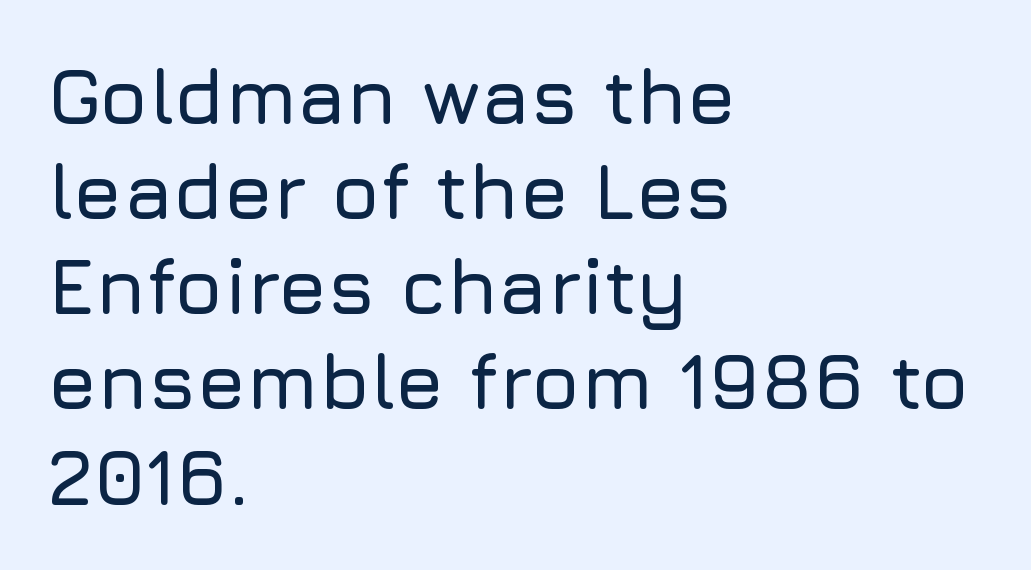
Q: Is the text italic (slanted)? A: No, it is upright.
Q: Is the typeface a serif or a sans-serif typeface? A: Sans-serif.
Q: Is the text underlined? A: No.
Q: How is the paragraph aligned? A: Left-aligned.
Q: Is the spacing between letters normal or unusually wide? A: Normal.
Q: Width (condensed, normal, or wide)? A: Normal.
Q: Stroke contrast? A: Low.
Q: x-height? A: Medium.
Q: Monospaced? A: No.
